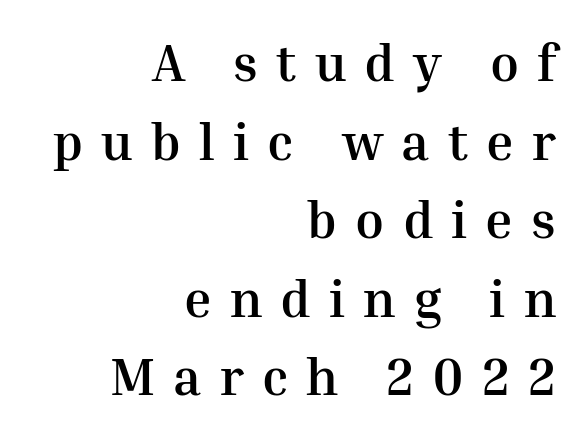
Q: Is the text bold? A: Yes.
Q: Is the text italic (slanted)? A: No, it is upright.
Q: Is the typeface a serif or a sans-serif typeface? A: Serif.
Q: Is the text underlined? A: No.
Q: How is the paragraph aligned? A: Right-aligned.
Q: Is the spacing between letters normal or unusually wide? A: Unusually wide.
Q: Is the spacing between lines tight, normal or loose? A: Normal.
Q: Width (condensed, normal, or wide)? A: Normal.
Q: Stroke contrast? A: Medium.
Q: x-height? A: Medium.
Q: Monospaced? A: No.
